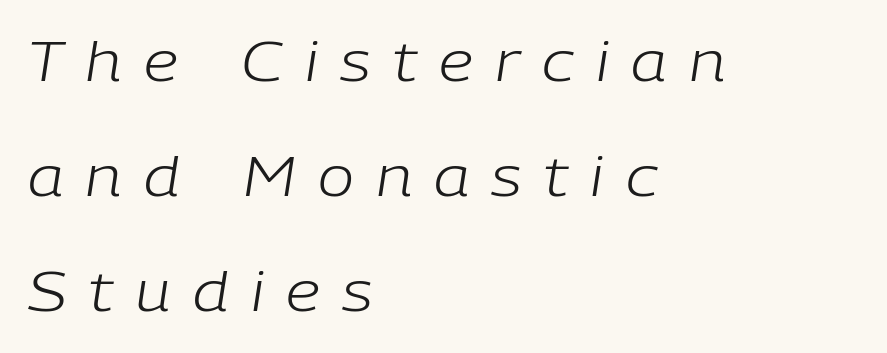
Stroke mass is kept to a normal reading level or below. The leading is generous, giving the passage an open texture. Honestly, there is no underline to notice here at all. Look at the tracking — it's clearly loosened, letters drifting apart. The rendering applies a slant to the glyphs.
